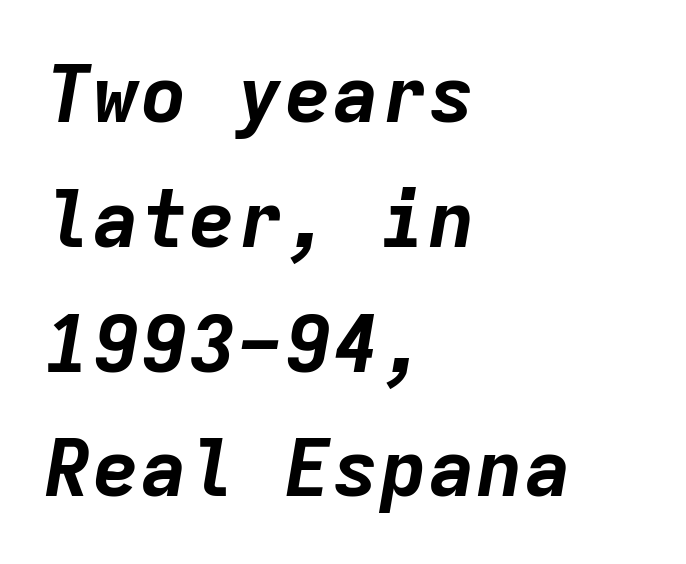
Q: Is the text bold? A: Yes.
Q: Is the text italic (slanted)? A: Yes, it leans right by about 9 degrees.
Q: Is the text underlined? A: No.
Q: How is the paragraph aligned? A: Left-aligned.
Q: Is the spacing between letters normal or unusually wide? A: Normal.
Q: Is the spacing between lines tight, normal or loose? A: Normal.
Q: Width (condensed, normal, or wide)? A: Normal.
Q: Stroke contrast? A: Low.
Q: x-height? A: Medium.
Q: Monospaced? A: Yes.
